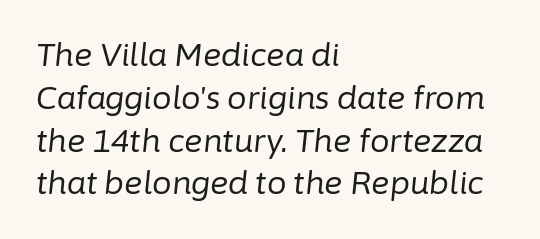
{"italic": "yes", "lean": "right", "slant_degrees": 6, "bold": "no", "weight": "regular", "width": "normal", "stroke_contrast": "low", "x_height": "medium", "monospaced": "no", "underline": "no", "align": "left", "line_spacing": "normal", "line_spacing_ratio": 1.38, "letter_spacing": "normal", "letter_spacing_em": 0.0, "glyph_px": 31}
